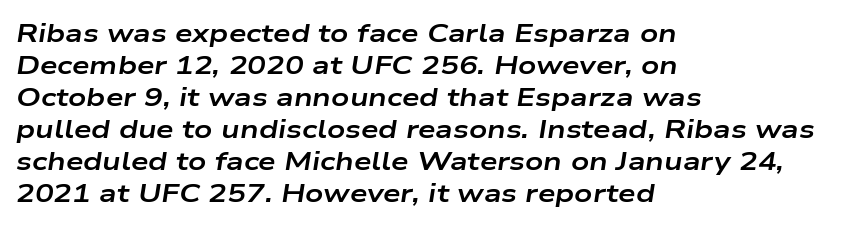
The image shows 25 px bold type, italic (leaning right); set left-aligned, normal line spacing (1.28x), normal letter spacing, not underlined.
